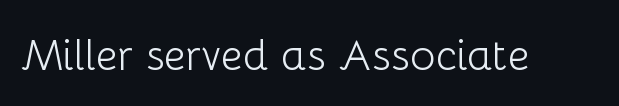
{"serif": "no", "italic": "no", "bold": "no", "weight": "light", "width": "normal", "stroke_contrast": "low", "x_height": "medium", "monospaced": "no", "underline": "no", "letter_spacing": "normal", "letter_spacing_em": 0.0, "glyph_px": 43}
